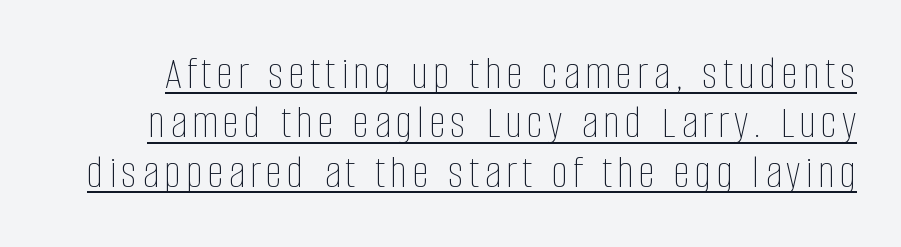
The image shows 47 px thin, condensed type, upright; set tight line spacing (1.05x), underlined; low stroke contrast and a large x-height.
